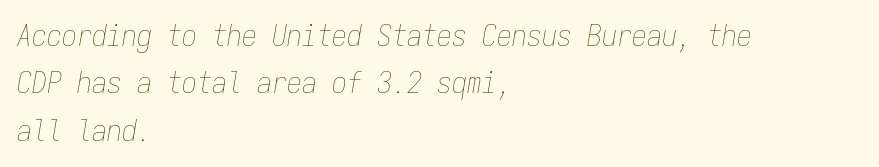
{"italic": "yes", "lean": "right", "slant_degrees": 9, "bold": "no", "weight": "thin", "width": "condensed", "stroke_contrast": "low", "x_height": "medium", "monospaced": "yes", "underline": "no", "align": "left", "line_spacing": "normal", "line_spacing_ratio": 1.58, "letter_spacing": "normal", "letter_spacing_em": 0.0, "glyph_px": 30}
